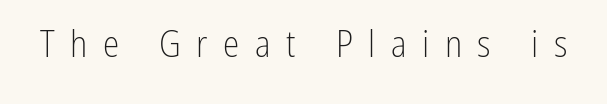
{"serif": "no", "italic": "no", "bold": "no", "weight": "light", "width": "condensed", "stroke_contrast": "low", "x_height": "medium", "monospaced": "no", "underline": "no", "letter_spacing": "wide", "letter_spacing_em": 0.42, "glyph_px": 37}
